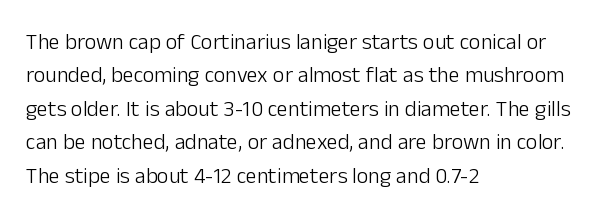
Q: Is the text bold? A: No.
Q: Is the text italic (slanted)? A: No, it is upright.
Q: Is the text underlined? A: No.
Q: How is the paragraph aligned? A: Left-aligned.
Q: Is the spacing between letters normal or unusually wide? A: Normal.
Q: Is the spacing between lines tight, normal or loose? A: Normal.
